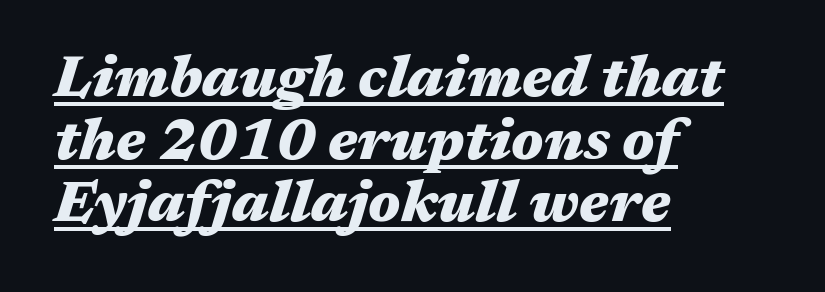
Students, observe the line beneath the letters — that is underlining. Each letter keeps its own natural width here, so spacing adapts to shape. Line starts are locked; line ends wander. Honestly, the rows look squashed on top of each other. These lines keep a tight, regular rhythm from letter to letter. These words are printed bold, with thick strokes throughout.
